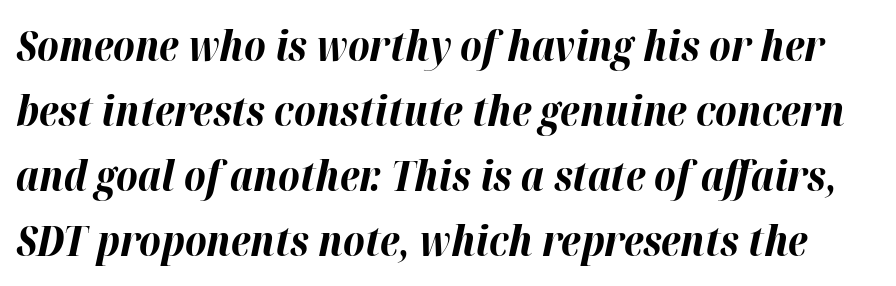
{"italic": "yes", "lean": "right", "slant_degrees": 12, "bold": "yes", "weight": "bold", "width": "normal", "stroke_contrast": "high", "x_height": "medium", "monospaced": "no", "underline": "no", "line_spacing": "normal", "line_spacing_ratio": 1.55, "letter_spacing": "normal", "letter_spacing_em": 0.0, "glyph_px": 42}
